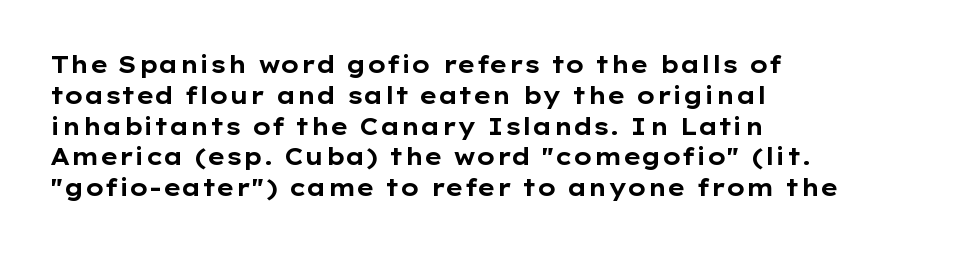
It's the straight-up-and-down kind of type. Descender tails drop into unmarked territory. Weight check: bold — yes, fully. Line beginnings align vertically; line endings do not.
